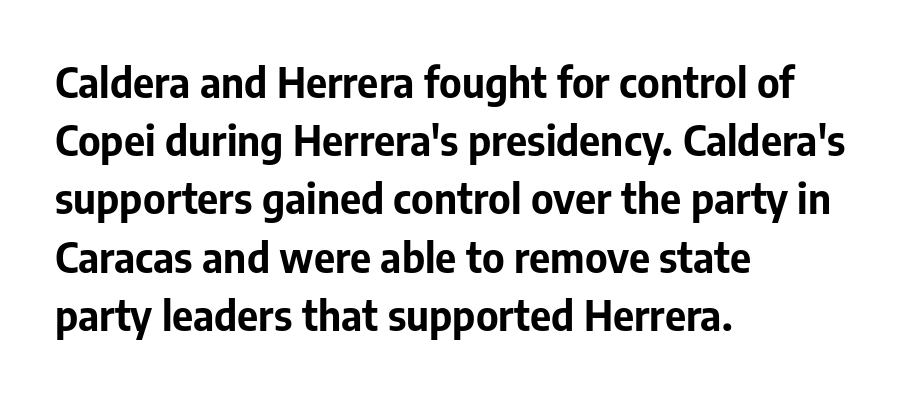
Q: Is the text bold? A: Yes.
Q: Is the text italic (slanted)? A: No, it is upright.
Q: Is the typeface a serif or a sans-serif typeface? A: Sans-serif.
Q: Is the text underlined? A: No.
Q: How is the paragraph aligned? A: Left-aligned.
Q: Is the spacing between letters normal or unusually wide? A: Normal.
Q: Is the spacing between lines tight, normal or loose? A: Normal.
Q: Width (condensed, normal, or wide)? A: Normal.
Q: Stroke contrast? A: Low.
Q: x-height? A: Medium.
Q: Monospaced? A: No.
